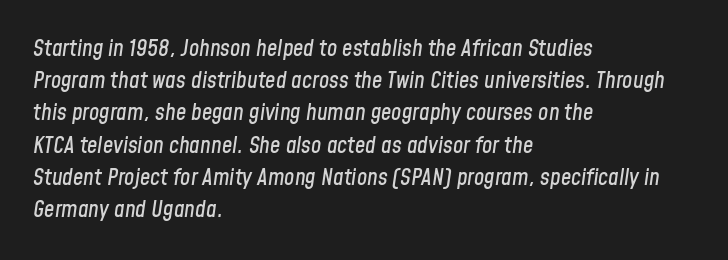
{"italic": "yes", "lean": "right", "slant_degrees": 8, "underline": "no", "align": "left", "line_spacing": "normal", "line_spacing_ratio": 1.4, "letter_spacing": "normal", "letter_spacing_em": 0.0, "glyph_px": 23}
